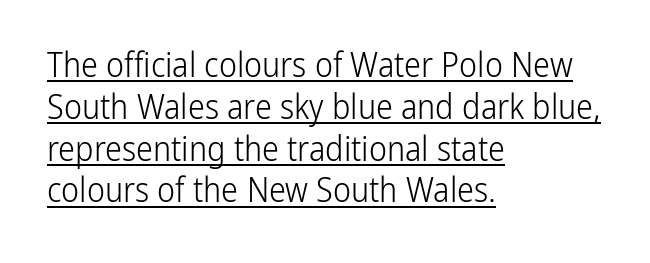
Students, note that the glyphs here touch the page at normal intervals. The specimen includes a rule beneath the text block's lines. The designer went with a sans here, leaving each stem footless. Every row of glyphs begins at an identical x-position on the left.
